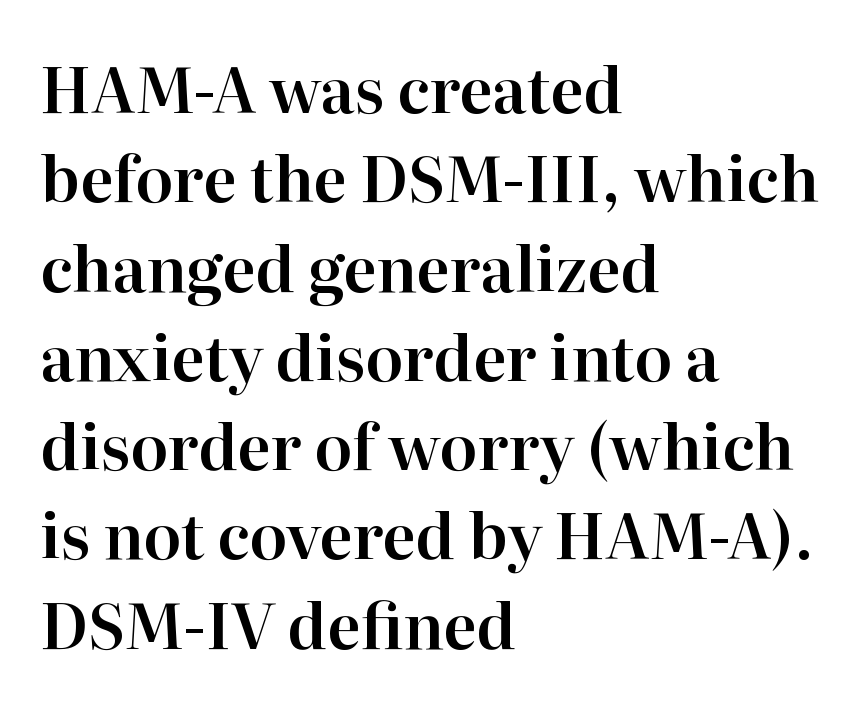
{"serif": "yes", "italic": "no", "width": "normal", "stroke_contrast": "high", "x_height": "medium", "monospaced": "no", "underline": "no", "align": "left", "line_spacing": "normal", "line_spacing_ratio": 1.44, "letter_spacing": "normal", "letter_spacing_em": 0.0, "glyph_px": 62}
